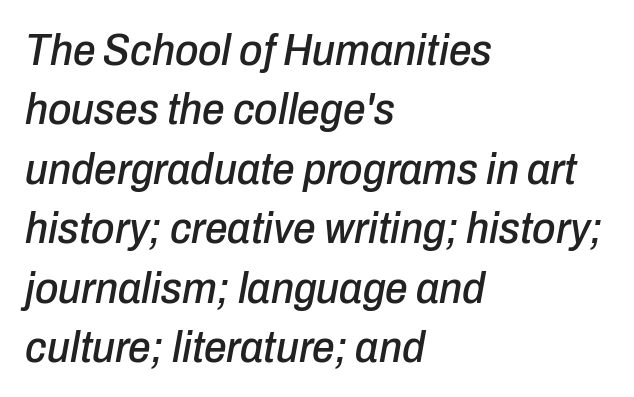
Q: Is the text italic (slanted)? A: Yes, it leans right by about 10 degrees.
Q: Is the text underlined? A: No.
Q: How is the paragraph aligned? A: Left-aligned.
Q: Is the spacing between letters normal or unusually wide? A: Normal.
Q: Is the spacing between lines tight, normal or loose? A: Normal.
Q: Width (condensed, normal, or wide)? A: Condensed.
Q: Stroke contrast? A: Low.
Q: x-height? A: Medium.
Q: Monospaced? A: No.
